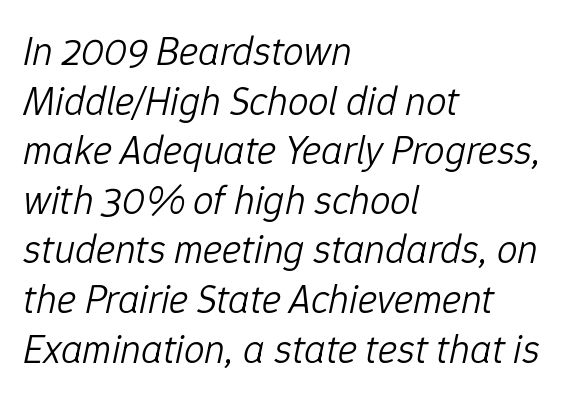
{"italic": "yes", "lean": "right", "slant_degrees": 12, "bold": "no", "weight": "light", "width": "normal", "stroke_contrast": "low", "x_height": "medium", "monospaced": "no", "underline": "no", "align": "left", "line_spacing_ratio": 1.21, "letter_spacing": "normal", "letter_spacing_em": 0.0, "glyph_px": 41}
